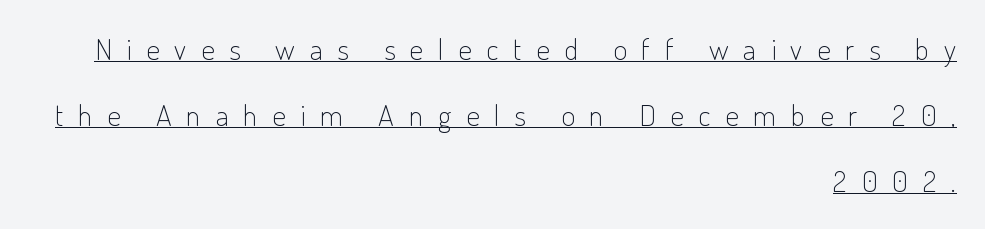
Q: Is the text bold? A: No.
Q: Is the text italic (slanted)? A: No, it is upright.
Q: Is the typeface a serif or a sans-serif typeface? A: Sans-serif.
Q: Is the text underlined? A: Yes.
Q: How is the paragraph aligned? A: Right-aligned.
Q: Is the spacing between letters normal or unusually wide? A: Unusually wide.
Q: Is the spacing between lines tight, normal or loose? A: Loose.
Q: Width (condensed, normal, or wide)? A: Condensed.
Q: Stroke contrast? A: Low.
Q: x-height? A: Small.
Q: Monospaced? A: No.
